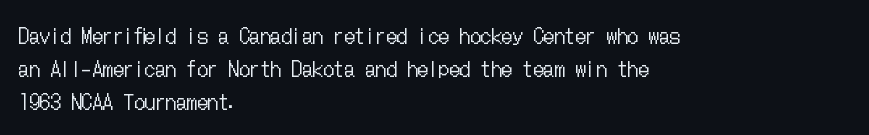
The face looks like a standard text weight, possibly lighter. Short and long lines alike share a common starting point at left. Vertically, the passage feels balanced, rows spaced as you'd expect. A bare baseline throughout the passage. Here the glyphs are tracked normally, forming tight word shapes.
